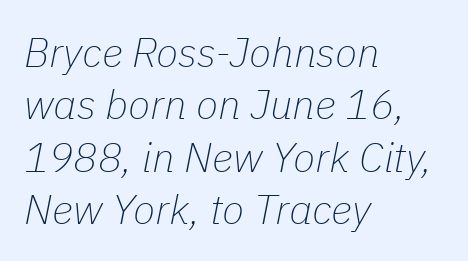
{"italic": "yes", "lean": "right", "slant_degrees": 11, "bold": "no", "weight": "thin", "width": "normal", "stroke_contrast": "low", "x_height": "medium", "monospaced": "no", "underline": "no", "align": "left", "line_spacing": "normal", "line_spacing_ratio": 1.28, "letter_spacing": "normal", "letter_spacing_em": 0.0, "glyph_px": 41}
